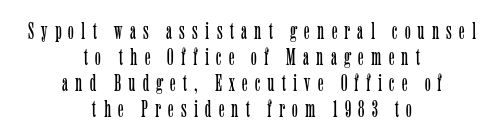
This sample trades vertical openness for compactness between lines. Compared with a flush-left layout, this one balances lines on the center instead. Glyph-to-glyph distance is far greater than everyday printed text. The area under the type is left untouched. The font's upright variant was chosen for this text.
